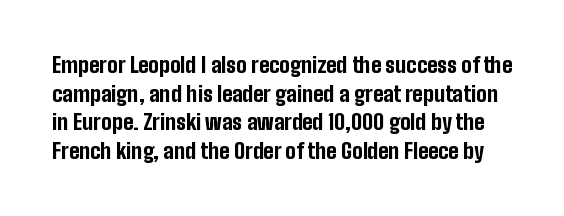
{"italic": "no", "bold": "yes", "underline": "no", "line_spacing": "normal", "line_spacing_ratio": 1.36, "letter_spacing": "normal", "letter_spacing_em": 0.0, "glyph_px": 21}
